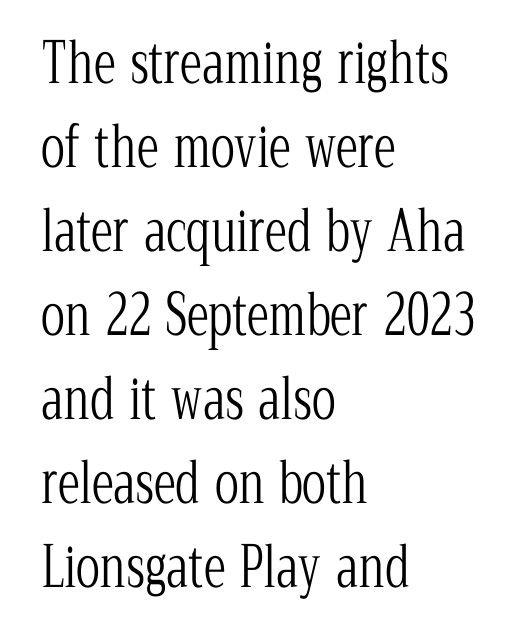
The image shows 56 px light, condensed serif type, upright; set left-aligned, normal line spacing (1.5x), normal letter spacing, not underlined; low stroke contrast and a medium x-height.
